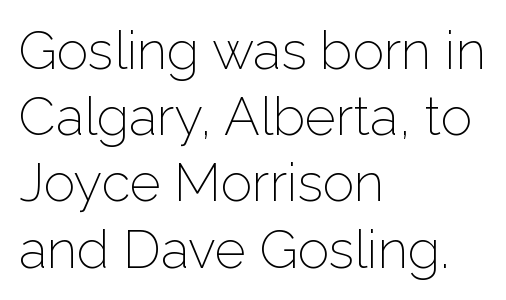
The image shows 53 px light sans-serif type, upright; set left-aligned, normal line spacing (1.25x), normal letter spacing, not underlined; low stroke contrast and a medium x-height.
